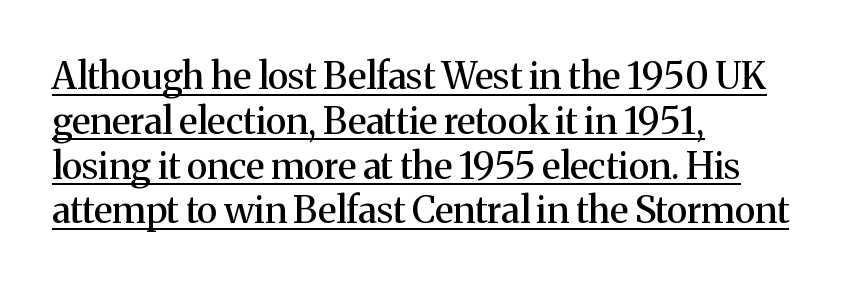
Q: Is the text italic (slanted)? A: No, it is upright.
Q: Is the typeface a serif or a sans-serif typeface? A: Serif.
Q: Is the text underlined? A: Yes.
Q: How is the paragraph aligned? A: Left-aligned.
Q: Is the spacing between letters normal or unusually wide? A: Normal.
Q: Width (condensed, normal, or wide)? A: Normal.
Q: Stroke contrast? A: Medium.
Q: x-height? A: Medium.
Q: Monospaced? A: No.
